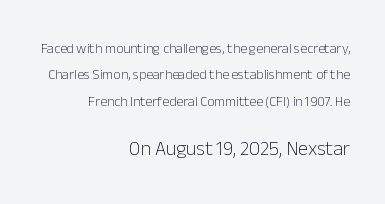
Q: Is the text bold? A: No.
Q: Is the text italic (slanted)? A: No, it is upright.
Q: Is the text underlined? A: No.
Q: How is the paragraph aligned? A: Right-aligned.
Q: Is the spacing between letters normal or unusually wide? A: Normal.
Q: Which block of text is set in a larger size, the first (top) or the second (bottom)? A: The second (bottom) one.
